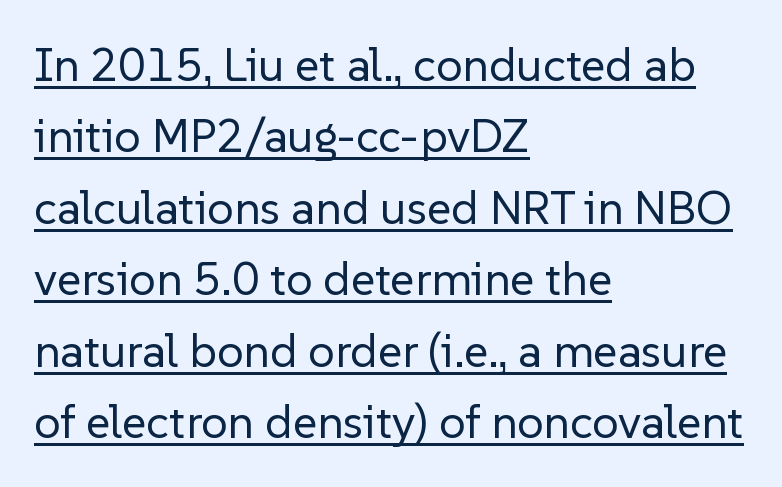
{"serif": "no", "italic": "no", "bold": "no", "weight": "regular", "width": "normal", "stroke_contrast": "low", "x_height": "medium", "monospaced": "no", "underline": "yes", "align": "left", "line_spacing": "normal", "line_spacing_ratio": 1.52, "letter_spacing": "normal", "letter_spacing_em": 0.0, "glyph_px": 47}
